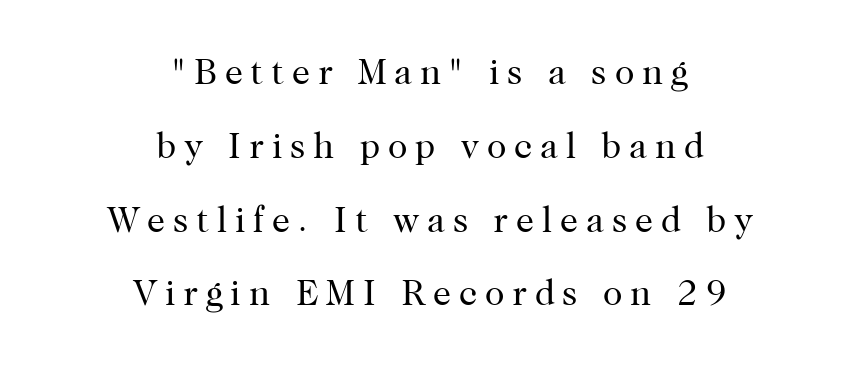
{"serif": "yes", "italic": "no", "bold": "no", "weight": "regular", "width": "normal", "stroke_contrast": "high", "x_height": "medium", "monospaced": "no", "underline": "no", "align": "center", "line_spacing": "loose", "line_spacing_ratio": 2.05, "letter_spacing": "wide", "letter_spacing_em": 0.22, "glyph_px": 36}
